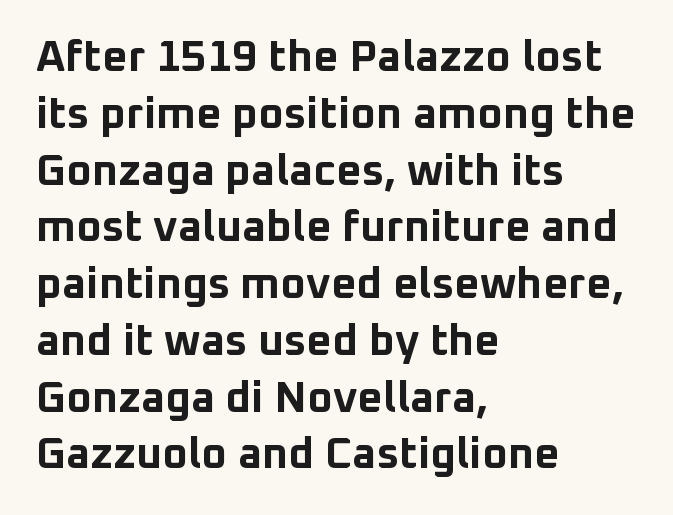
The image shows 44 px bold sans-serif type, upright; set left-aligned, normal line spacing (1.29x), normal letter spacing, not underlined; low stroke contrast and a medium x-height.
